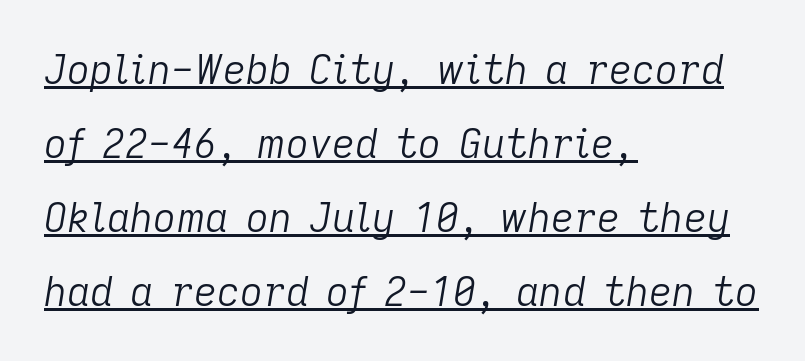
The line texture is even and compact thanks to regular tracking. A rule runs beneath these lines of type. An italicized treatment has been applied to the whole sample. Which margin do the lines hug? The left one — the right edge is uneven. Unbolded letterforms with no extra heft. The letters advance in unequal steps, a hallmark of proportional type.
